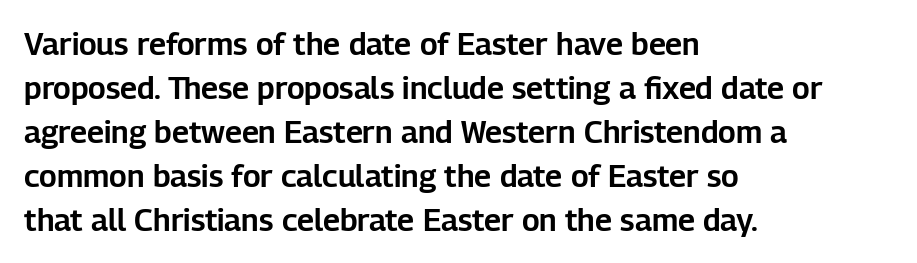
{"serif": "no", "italic": "no", "width": "normal", "stroke_contrast": "low", "x_height": "medium", "monospaced": "no", "underline": "no", "align": "left", "line_spacing": "normal", "line_spacing_ratio": 1.42, "letter_spacing": "normal", "letter_spacing_em": 0.0, "glyph_px": 31}
